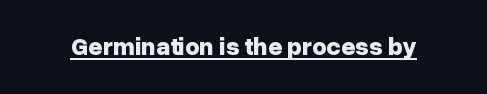
The image shows 25 px bold type, upright; set normal letter spacing, underlined.
